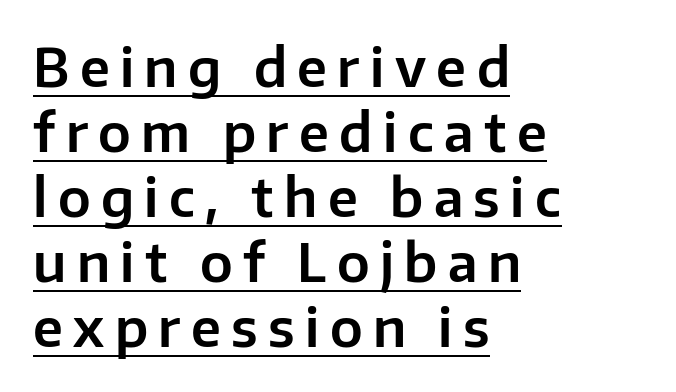
{"serif": "no", "italic": "no", "width": "normal", "stroke_contrast": "low", "x_height": "medium", "monospaced": "no", "underline": "yes", "align": "left", "line_spacing": "normal", "line_spacing_ratio": 1.25, "letter_spacing": "wide", "letter_spacing_em": 0.2, "glyph_px": 52}
